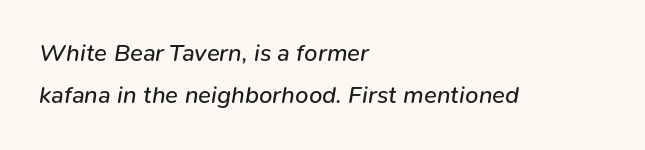
The image shows 24 px text type, italic (leaning right); set left-aligned, line spacing 1.76x, normal letter spacing, not underlined.
